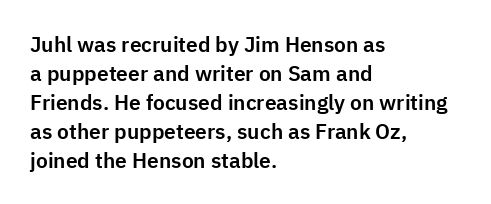
Does the leading feel generous? No, just average. Nobody touched the tracking dial on this one. This is the regular roman posture of the typeface. Visually the block forms a straight wall on the left and a jagged coastline on the right.
